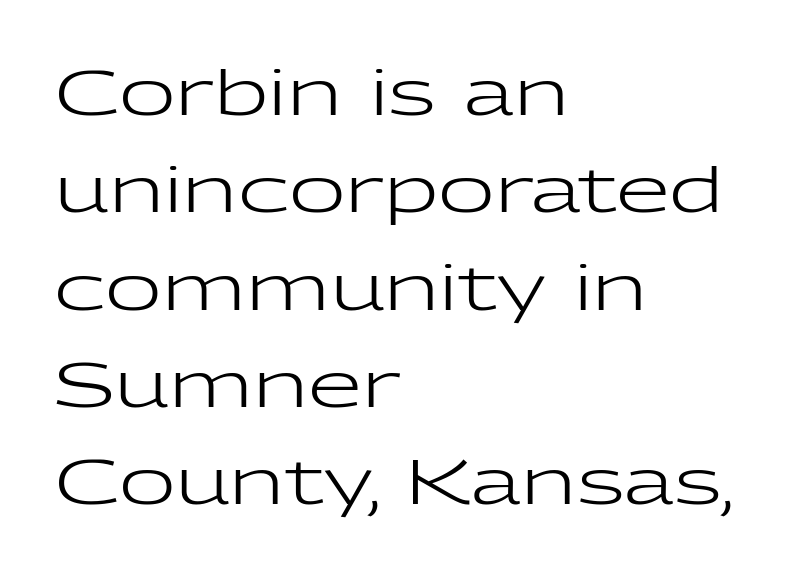
The image shows 62 px regular-weight, wide sans-serif type, upright; set left-aligned, normal line spacing (1.57x), normal letter spacing, not underlined; low stroke contrast and a medium x-height.
